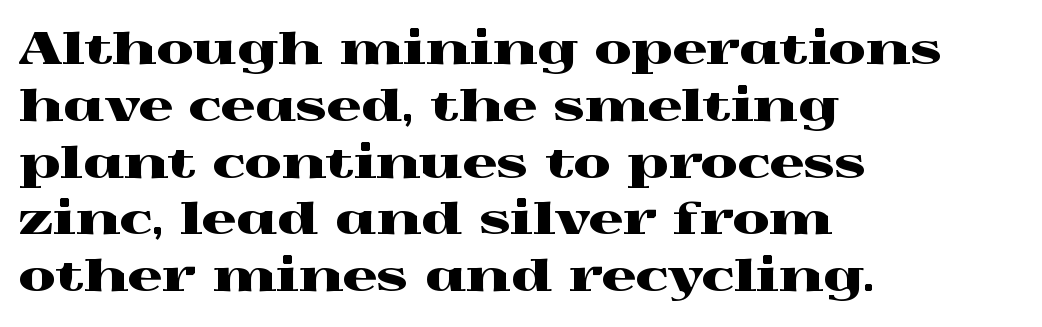
Q: Is the text italic (slanted)? A: No, it is upright.
Q: Is the typeface a serif or a sans-serif typeface? A: Serif.
Q: Is the text underlined? A: No.
Q: How is the paragraph aligned? A: Left-aligned.
Q: Is the spacing between letters normal or unusually wide? A: Normal.
Q: Is the spacing between lines tight, normal or loose? A: Normal.
Q: Width (condensed, normal, or wide)? A: Wide.
Q: x-height? A: Medium.
Q: Monospaced? A: No.
